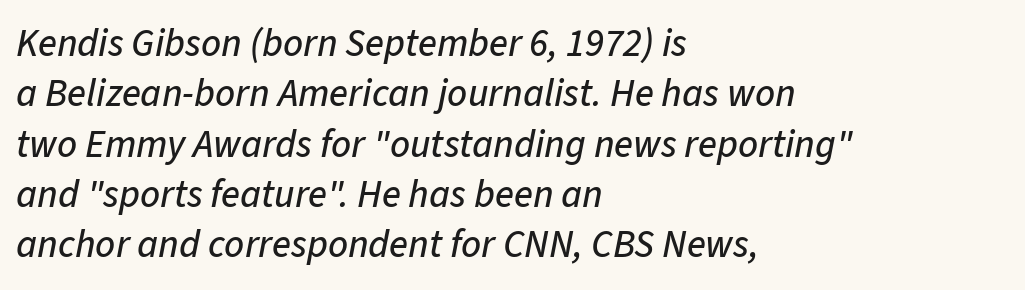
Q: Is the text italic (slanted)? A: Yes, it leans right by about 11 degrees.
Q: Is the text underlined? A: No.
Q: How is the paragraph aligned? A: Left-aligned.
Q: Is the spacing between letters normal or unusually wide? A: Normal.
Q: Is the spacing between lines tight, normal or loose? A: Normal.
Q: Width (condensed, normal, or wide)? A: Normal.
Q: Stroke contrast? A: Low.
Q: x-height? A: Medium.
Q: Monospaced? A: No.
